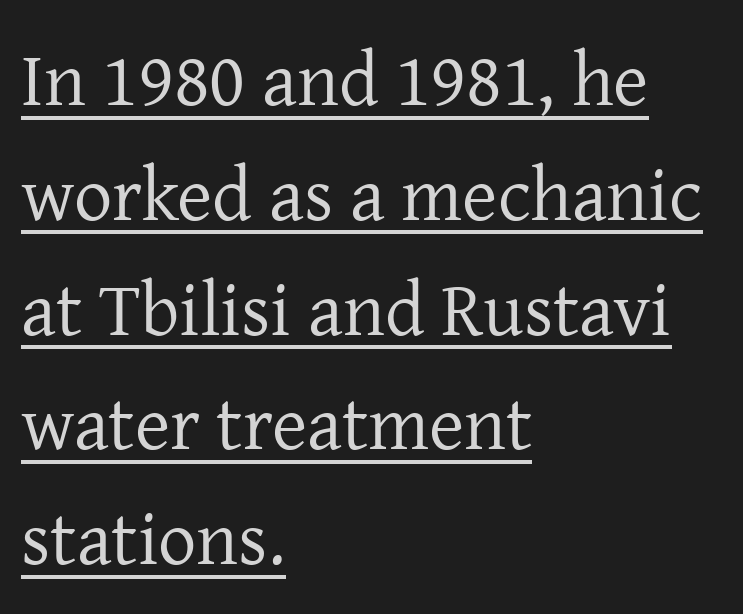
Q: Is the text bold? A: No.
Q: Is the text italic (slanted)? A: No, it is upright.
Q: Is the typeface a serif or a sans-serif typeface? A: Serif.
Q: Is the text underlined? A: Yes.
Q: How is the paragraph aligned? A: Left-aligned.
Q: Is the spacing between letters normal or unusually wide? A: Normal.
Q: Is the spacing between lines tight, normal or loose? A: Normal.
Q: Width (condensed, normal, or wide)? A: Normal.
Q: Stroke contrast? A: Low.
Q: x-height? A: Medium.
Q: Monospaced? A: No.
